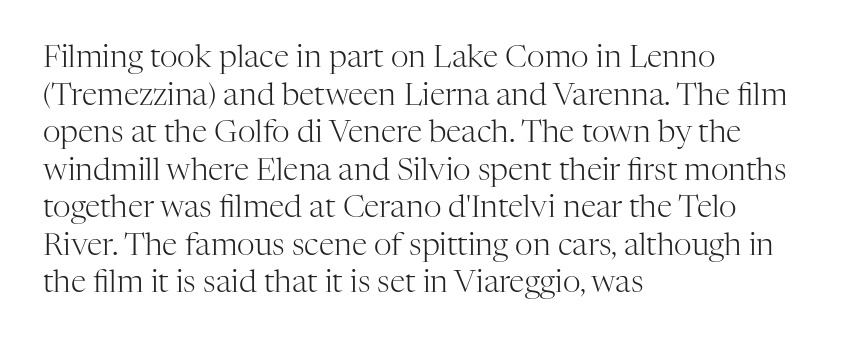
Q: Is the text bold? A: No.
Q: Is the text italic (slanted)? A: No, it is upright.
Q: Is the typeface a serif or a sans-serif typeface? A: Serif.
Q: Is the text underlined? A: No.
Q: How is the paragraph aligned? A: Left-aligned.
Q: Is the spacing between letters normal or unusually wide? A: Normal.
Q: Width (condensed, normal, or wide)? A: Normal.
Q: Stroke contrast? A: High.
Q: x-height? A: Medium.
Q: Monospaced? A: No.
